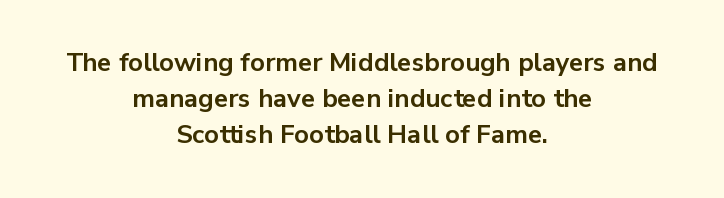
{"italic": "no", "bold": "yes", "underline": "no", "align": "center", "line_spacing": "normal", "line_spacing_ratio": 1.39, "letter_spacing": "normal", "letter_spacing_em": 0.0, "glyph_px": 26}
